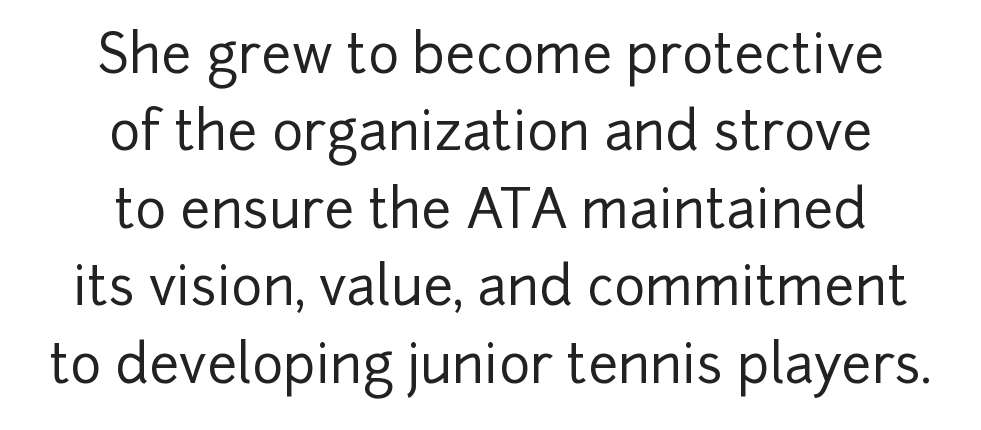
Q: Is the text italic (slanted)? A: No, it is upright.
Q: Is the typeface a serif or a sans-serif typeface? A: Sans-serif.
Q: Is the text underlined? A: No.
Q: How is the paragraph aligned? A: Centered.
Q: Is the spacing between letters normal or unusually wide? A: Normal.
Q: Is the spacing between lines tight, normal or loose? A: Normal.
Q: Width (condensed, normal, or wide)? A: Normal.
Q: Stroke contrast? A: Low.
Q: x-height? A: Medium.
Q: Monospaced? A: No.
